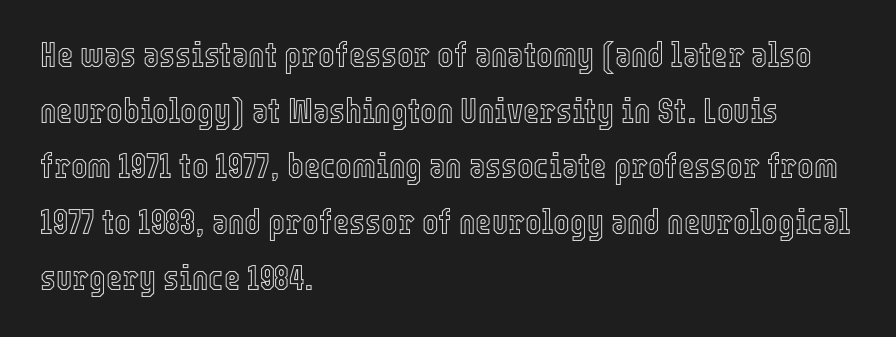
{"italic": "no", "width": "condensed", "x_height": "medium", "monospaced": "no", "underline": "no", "align": "left", "line_spacing": "normal", "line_spacing_ratio": 1.59, "letter_spacing": "normal", "letter_spacing_em": 0.0, "glyph_px": 35}
